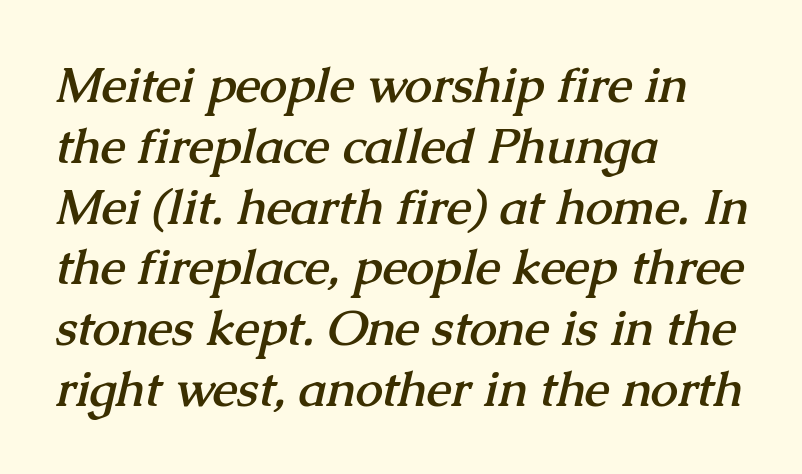
Q: Is the text bold? A: Yes.
Q: Is the typeface a serif or a sans-serif typeface? A: Serif.
Q: Is the text underlined? A: No.
Q: How is the paragraph aligned? A: Left-aligned.
Q: Is the spacing between letters normal or unusually wide? A: Normal.
Q: Width (condensed, normal, or wide)? A: Normal.
Q: Stroke contrast? A: Medium.
Q: x-height? A: Medium.
Q: Monospaced? A: No.
